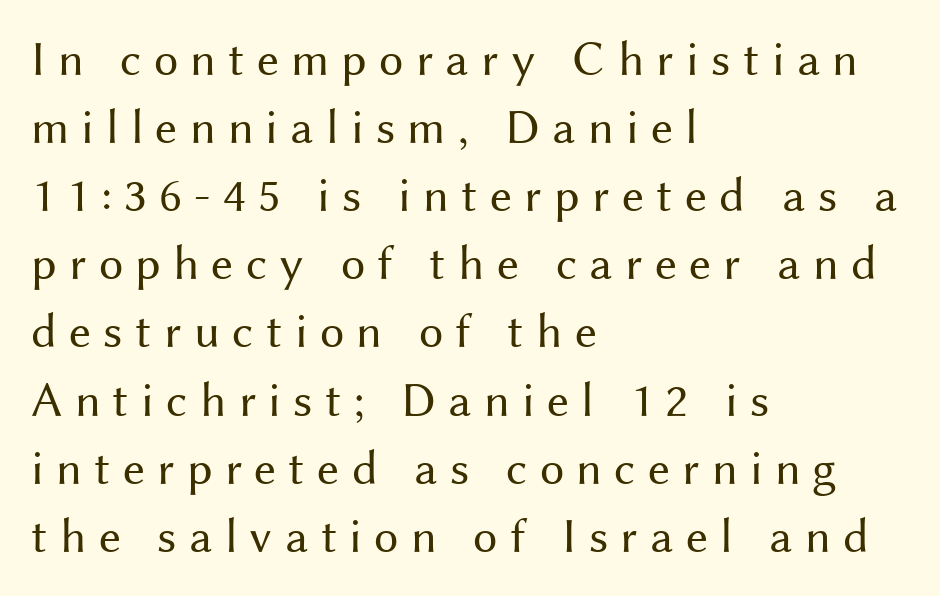
{"serif": "no", "italic": "no", "bold": "no", "weight": "regular", "width": "normal", "stroke_contrast": "medium", "x_height": "medium", "monospaced": "no", "underline": "no", "align": "left", "line_spacing": "normal", "line_spacing_ratio": 1.39, "letter_spacing": "wide", "letter_spacing_em": 0.25, "glyph_px": 49}
